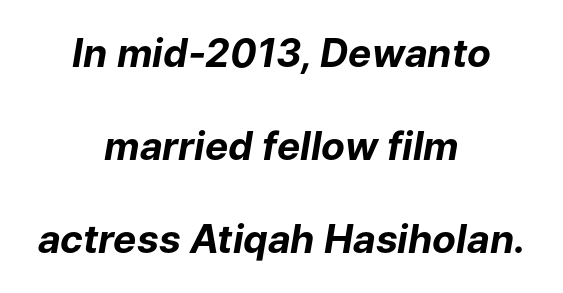
The image shows 39 px bold type, italic (leaning right); set centered, loose line spacing (2.39x), normal letter spacing, not underlined; low stroke contrast and a medium x-height.
